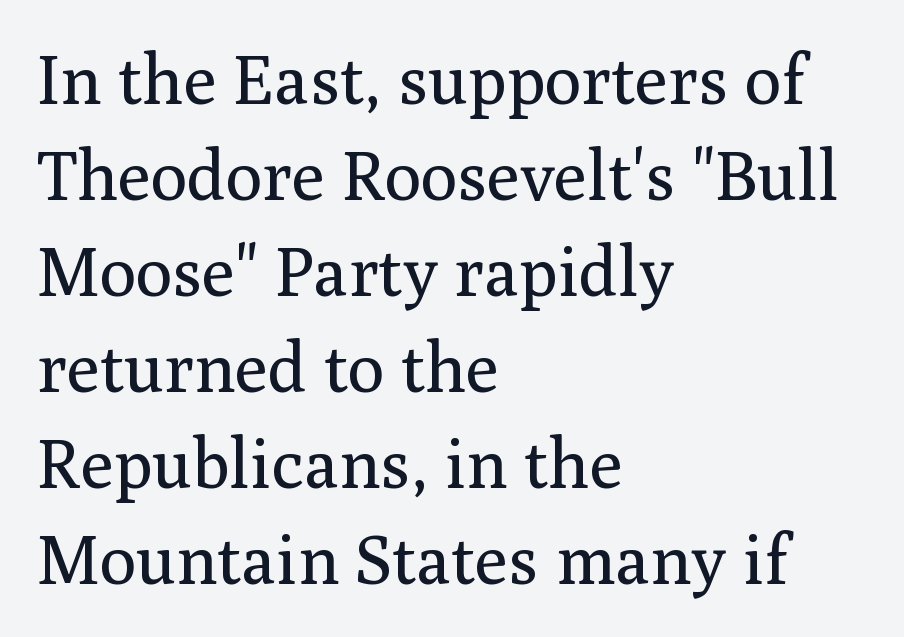
The face used here is seriffed, in the tradition of book romans. The designer left line spacing at the default. Compared with a typical body face, this is equally light or lighter still. These lines are rendered in a variable-pitch font.
